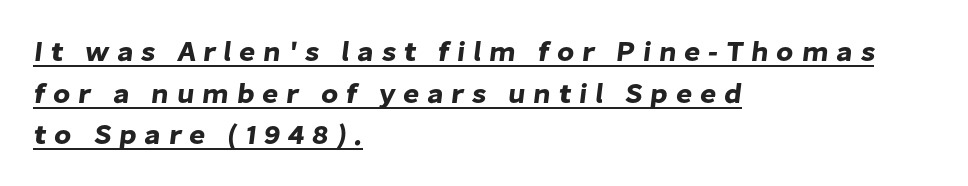
The image shows 28 px sans-serif type; set left-aligned, normal line spacing (1.49x), unusually wide letter spacing (+0.27 em), underlined; low stroke contrast and a medium x-height.
